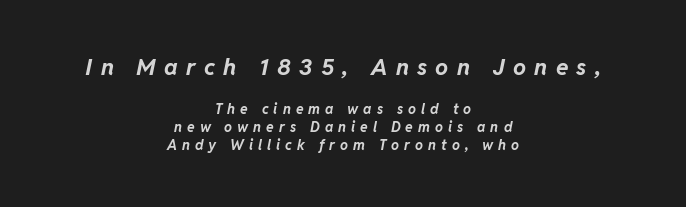
Q: Is the text bold? A: Yes.
Q: Is the text italic (slanted)? A: Yes, it leans right by about 11 degrees.
Q: Is the text underlined? A: No.
Q: How is the paragraph aligned? A: Centered.
Q: Is the spacing between letters normal or unusually wide? A: Unusually wide.
Q: Is the spacing between lines tight, normal or loose? A: Normal.
Q: Which block of text is set in a larger size, the first (top) or the second (bottom)? A: The first (top) one.
